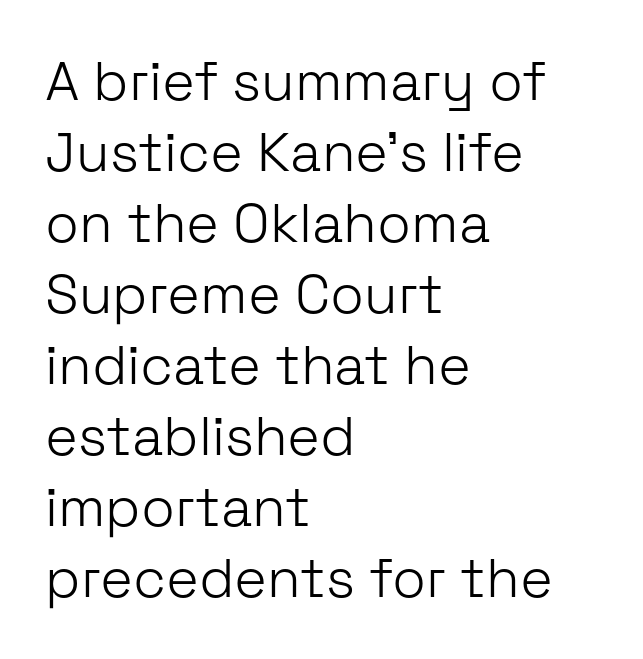
Q: Is the text bold? A: No.
Q: Is the text italic (slanted)? A: No, it is upright.
Q: Is the typeface a serif or a sans-serif typeface? A: Sans-serif.
Q: Is the text underlined? A: No.
Q: How is the paragraph aligned? A: Left-aligned.
Q: Is the spacing between letters normal or unusually wide? A: Normal.
Q: Is the spacing between lines tight, normal or loose? A: Normal.
Q: Width (condensed, normal, or wide)? A: Normal.
Q: Stroke contrast? A: Low.
Q: x-height? A: Medium.
Q: Monospaced? A: No.
